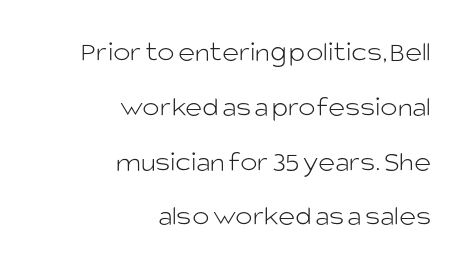
The image shows 29 px light sans-serif type, upright; set right-aligned, line spacing 1.89x, normal letter spacing, not underlined; low stroke contrast and a large x-height.
